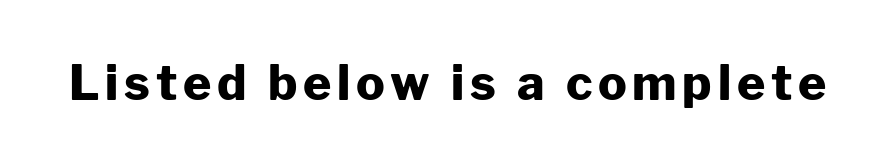
Characters remain perfectly vertical along every line. A full-strength bold gives these letters their thick strokes. This sample has the flowing, uneven cadence of proportional lettering. Descender tails drop into unmarked territory.
